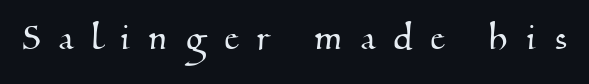
The words here are not underlined. Here the glyphs are tracked loosely, breaking word shapes into spaced letters. Each letter keeps its own natural width here, so spacing adapts to shape. This rendering employs a face with finishing strokes, i.e., a serif.
